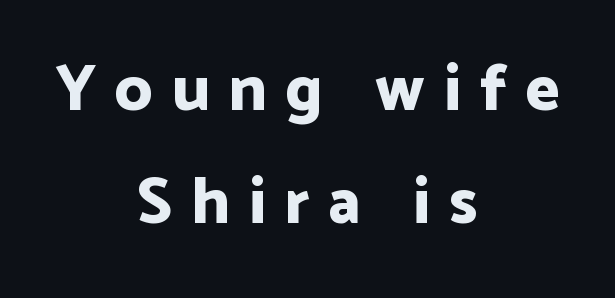
{"serif": "no", "italic": "no", "bold": "yes", "weight": "bold", "width": "normal", "stroke_contrast": "low", "x_height": "medium", "monospaced": "no", "underline": "no", "align": "center", "line_spacing_ratio": 1.74, "letter_spacing": "wide", "letter_spacing_em": 0.29, "glyph_px": 65}
